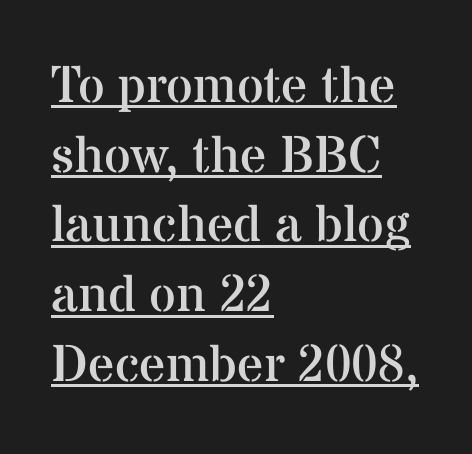
Q: Is the text bold? A: No.
Q: Is the text italic (slanted)? A: No, it is upright.
Q: Is the typeface a serif or a sans-serif typeface? A: Serif.
Q: Is the text underlined? A: Yes.
Q: How is the paragraph aligned? A: Left-aligned.
Q: Is the spacing between letters normal or unusually wide? A: Normal.
Q: Is the spacing between lines tight, normal or loose? A: Normal.
Q: Width (condensed, normal, or wide)? A: Normal.
Q: Stroke contrast? A: Medium.
Q: x-height? A: Medium.
Q: Monospaced? A: No.
